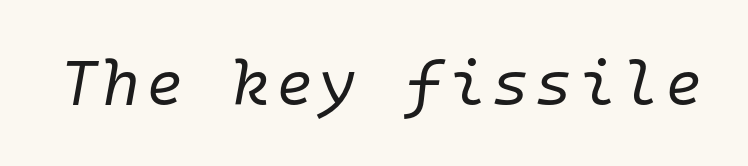
{"italic": "yes", "lean": "right", "slant_degrees": 10, "bold": "no", "weight": "regular", "width": "normal", "stroke_contrast": "low", "x_height": "medium", "monospaced": "yes", "underline": "no", "glyph_px": 63}
